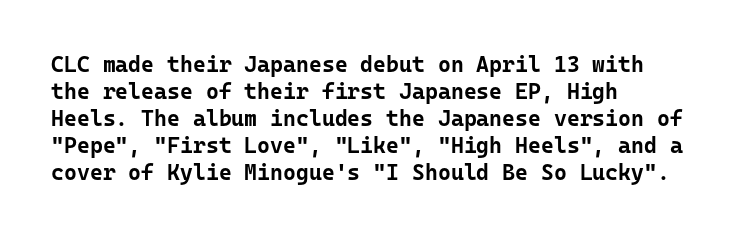
The setting favours the left margin, as ordinary paragraphs usually do. The strip under each line holds only bare page. Every letter is thick-stroked: bold, no question. In terms of posture, this sample is upright. Is the letter spacing exaggerated? No — it looks like the ordinary default.
